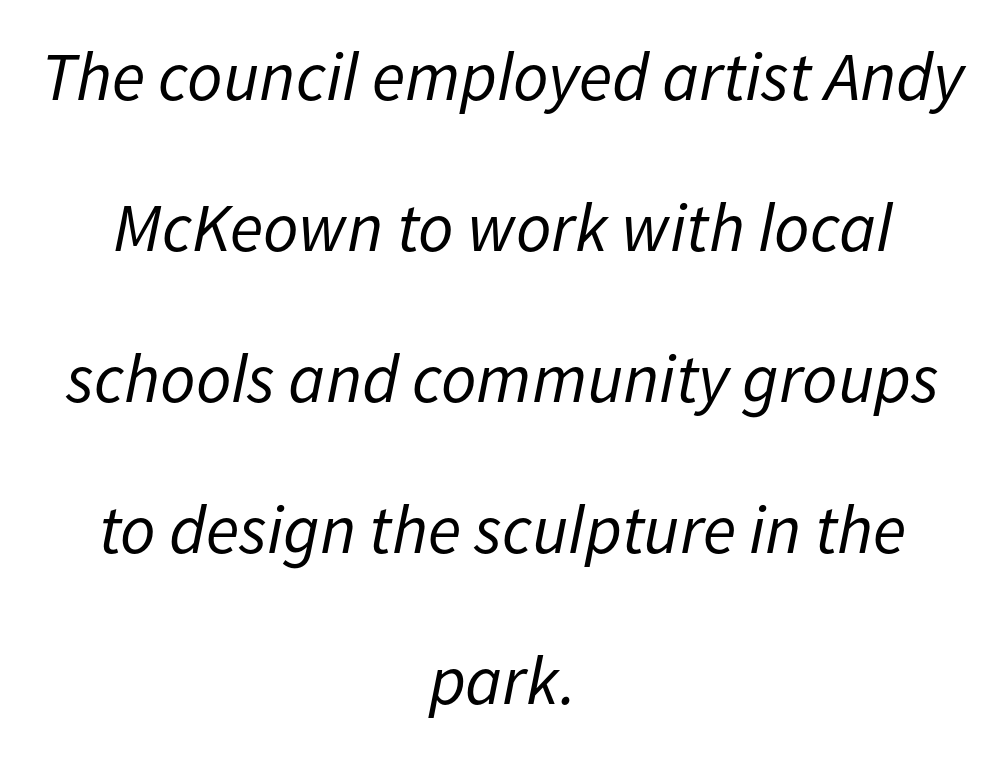
Just letters on the line, the space beneath them empty. The passage is arranged like a title page — every line centered. Each letter keeps its own natural width here, so spacing adapts to shape. The typesetting does not lean heavy: it is not bold. Students, observe: this is what heavily led, spacious text looks like.
